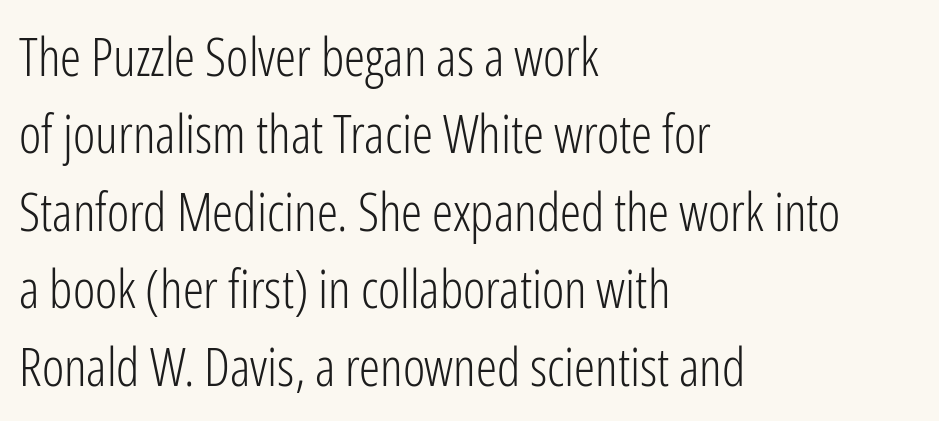
Q: Is the text bold? A: No.
Q: Is the text italic (slanted)? A: No, it is upright.
Q: Is the typeface a serif or a sans-serif typeface? A: Sans-serif.
Q: Is the text underlined? A: No.
Q: How is the paragraph aligned? A: Left-aligned.
Q: Is the spacing between letters normal or unusually wide? A: Normal.
Q: Is the spacing between lines tight, normal or loose? A: Normal.
Q: Width (condensed, normal, or wide)? A: Condensed.
Q: Stroke contrast? A: Low.
Q: x-height? A: Medium.
Q: Monospaced? A: No.
